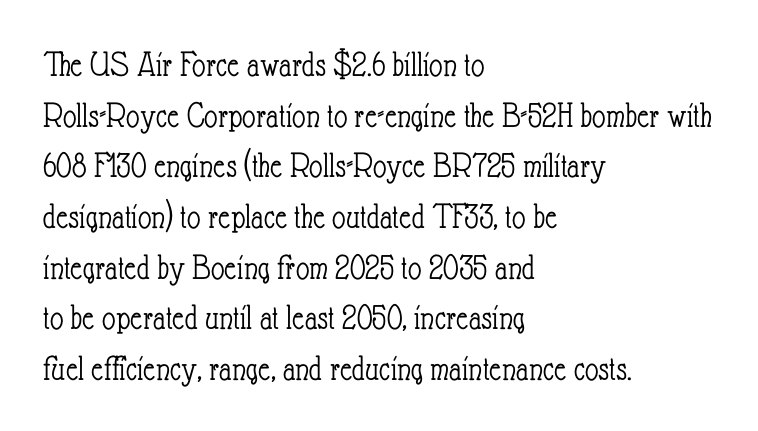
Q: Is the text bold? A: No.
Q: Is the text italic (slanted)? A: No, it is upright.
Q: Is the text underlined? A: No.
Q: How is the paragraph aligned? A: Left-aligned.
Q: Is the spacing between letters normal or unusually wide? A: Normal.
Q: Is the spacing between lines tight, normal or loose? A: Normal.
Q: Width (condensed, normal, or wide)? A: Condensed.
Q: Stroke contrast? A: Low.
Q: x-height? A: Small.
Q: Monospaced? A: No.
